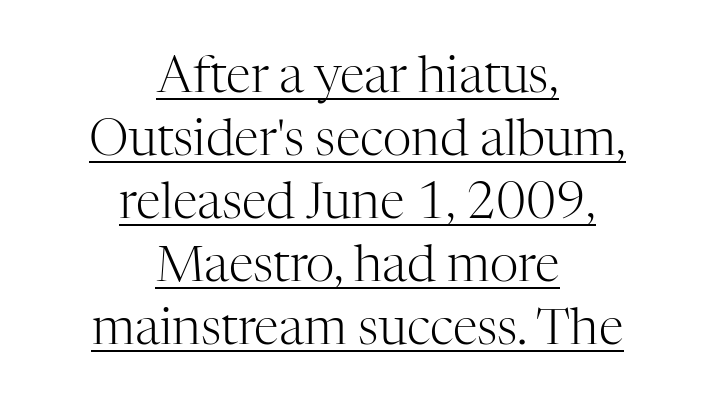
{"serif": "yes", "italic": "no", "bold": "no", "weight": "light", "width": "normal", "stroke_contrast": "high", "x_height": "medium", "monospaced": "no", "underline": "yes", "align": "center", "line_spacing": "normal", "line_spacing_ratio": 1.26, "letter_spacing": "normal", "letter_spacing_em": 0.0, "glyph_px": 50}
